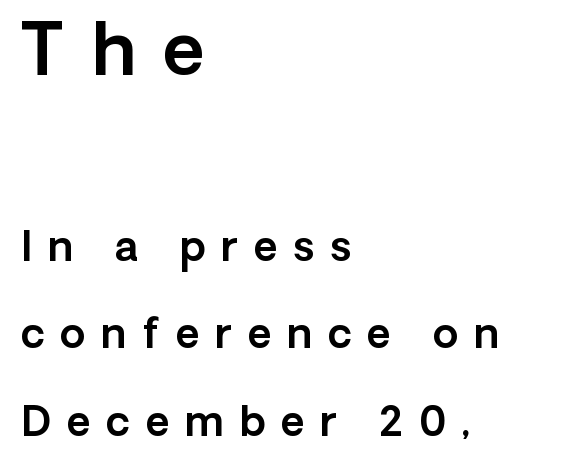
Q: Is the text italic (slanted)? A: No, it is upright.
Q: Is the typeface a serif or a sans-serif typeface? A: Sans-serif.
Q: Is the text underlined? A: No.
Q: How is the paragraph aligned? A: Left-aligned.
Q: Is the spacing between letters normal or unusually wide? A: Unusually wide.
Q: Is the spacing between lines tight, normal or loose? A: Loose.
Q: Which block of text is set in a larger size, the first (top) or the second (bottom)? A: The first (top) one.
Q: Width (condensed, normal, or wide)? A: Normal.
Q: x-height? A: Medium.
Q: Monospaced? A: No.
